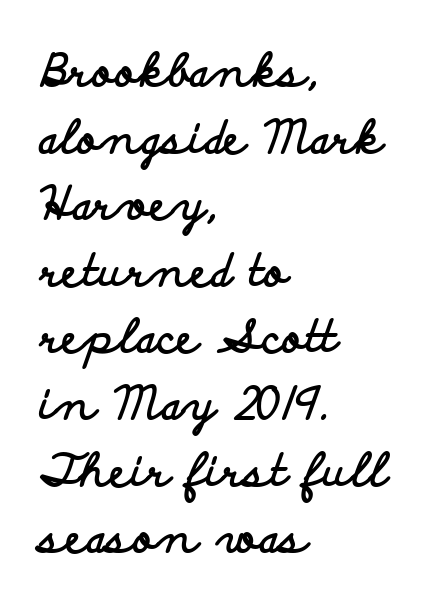
The compositor pushed each line to the left boundary. These lines are rendered in a variable-pitch font. Leading: standard. The letters sit at their default tracking, neither squeezed nor spread. Look at the bottom of the vertical strokes: they stop flat, with no serifs. The specimen omits any rule beneath the text block's lines.
